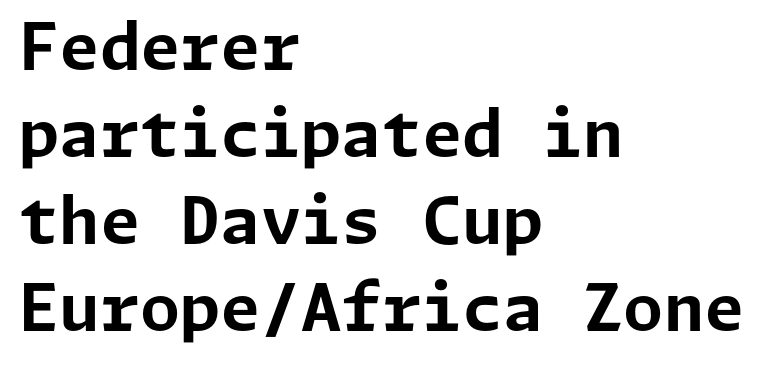
The image shows 65 px bold sans-serif type, upright; set left-aligned, normal line spacing (1.34x), normal letter spacing, not underlined; low stroke contrast and a medium x-height.
